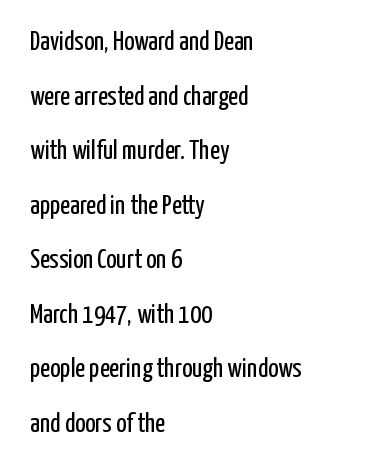
The image shows 27 px text type, upright; set left-aligned, loose line spacing (2.02x), normal letter spacing, not underlined.
